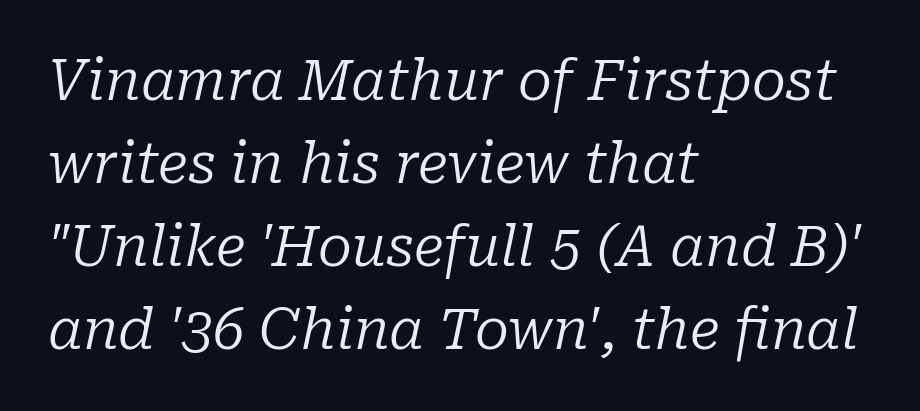
The image shows 56 px regular-weight serif type, italic (leaning right); set left-aligned, normal line spacing (1.48x), normal letter spacing, not underlined; low stroke contrast and a medium x-height.
